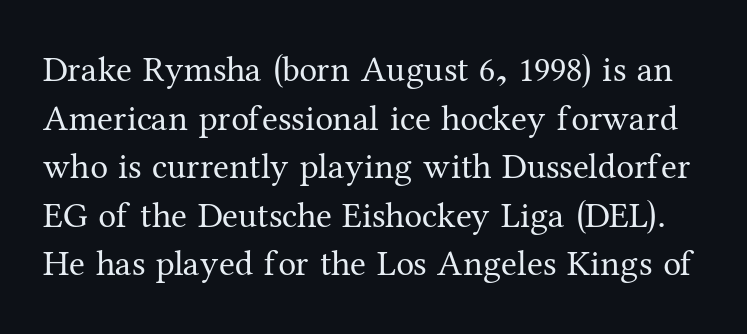
{"serif": "yes", "italic": "no", "bold": "no", "weight": "regular", "width": "normal", "stroke_contrast": "medium", "x_height": "medium", "monospaced": "no", "underline": "no", "line_spacing": "normal", "line_spacing_ratio": 1.35, "letter_spacing": "normal", "letter_spacing_em": 0.0, "glyph_px": 36}
